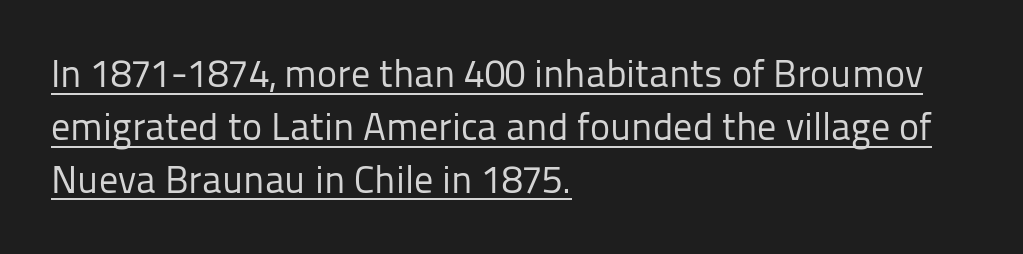
Q: Is the text bold? A: No.
Q: Is the text italic (slanted)? A: No, it is upright.
Q: Is the typeface a serif or a sans-serif typeface? A: Sans-serif.
Q: Is the text underlined? A: Yes.
Q: How is the paragraph aligned? A: Left-aligned.
Q: Is the spacing between letters normal or unusually wide? A: Normal.
Q: Is the spacing between lines tight, normal or loose? A: Normal.
Q: Width (condensed, normal, or wide)? A: Normal.
Q: Stroke contrast? A: Low.
Q: x-height? A: Medium.
Q: Monospaced? A: No.
